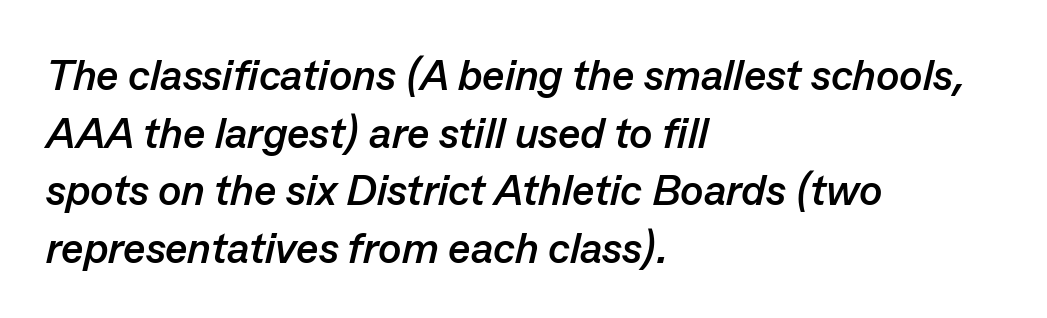
It's the slanting kind of type. Evenly set lines give the paragraph a standard silhouette. No extra tracking has been applied to these lines. A bare baseline throughout the passage. The letters advance in unequal steps, a hallmark of proportional type. The ragged edge is on the right, which tells us the setting is flush left.
